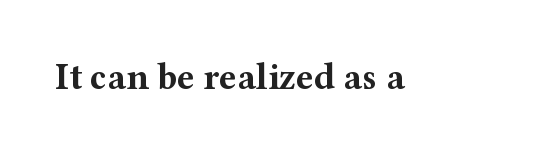
{"serif": "yes", "italic": "no", "bold": "yes", "weight": "bold", "width": "wide", "stroke_contrast": "medium", "x_height": "medium", "monospaced": "no", "underline": "no", "letter_spacing": "normal", "letter_spacing_em": 0.0, "glyph_px": 37}
